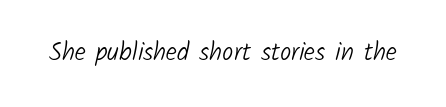
The image shows 25 px text type; set normal letter spacing, not underlined.
